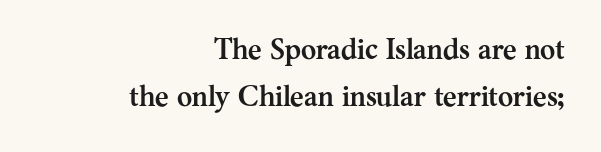
Q: Is the text bold? A: Yes.
Q: Is the text italic (slanted)? A: No, it is upright.
Q: Is the typeface a serif or a sans-serif typeface? A: Serif.
Q: Is the text underlined? A: No.
Q: How is the paragraph aligned? A: Right-aligned.
Q: Is the spacing between letters normal or unusually wide? A: Normal.
Q: Is the spacing between lines tight, normal or loose? A: Normal.
Q: Width (condensed, normal, or wide)? A: Normal.
Q: Stroke contrast? A: Medium.
Q: x-height? A: Medium.
Q: Monospaced? A: No.
